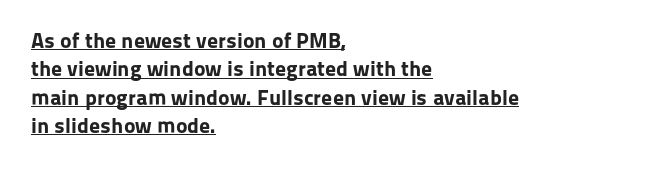
{"italic": "no", "bold": "yes", "underline": "yes", "align": "left", "line_spacing": "normal", "line_spacing_ratio": 1.29, "letter_spacing": "normal", "letter_spacing_em": 0.0, "glyph_px": 22}
